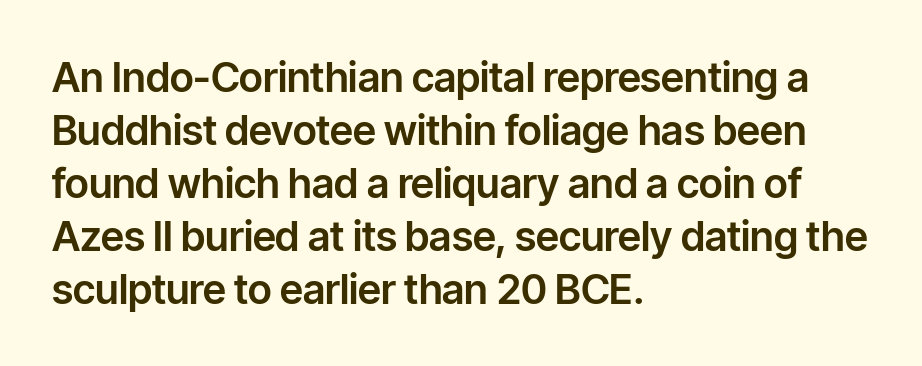
Q: Is the text italic (slanted)? A: No, it is upright.
Q: Is the typeface a serif or a sans-serif typeface? A: Sans-serif.
Q: Is the text underlined? A: No.
Q: How is the paragraph aligned? A: Left-aligned.
Q: Is the spacing between letters normal or unusually wide? A: Normal.
Q: Is the spacing between lines tight, normal or loose? A: Normal.
Q: Width (condensed, normal, or wide)? A: Normal.
Q: Stroke contrast? A: Low.
Q: x-height? A: Medium.
Q: Monospaced? A: No.
